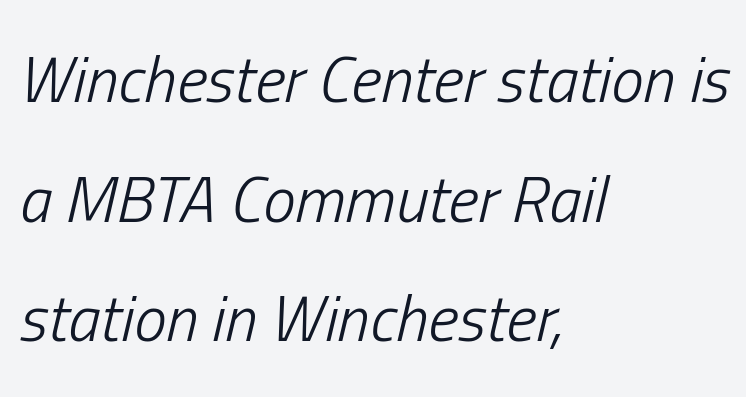
Quick note: italic. Bare-footed words on every line. Each stroke keeps to a modest, everyday thickness or less. Think of a printed novel: that variable character pitch is what you see here. This sample uses plain, unmodified letter spacing. Compared with a centered layout, this one pins lines to the left instead.
